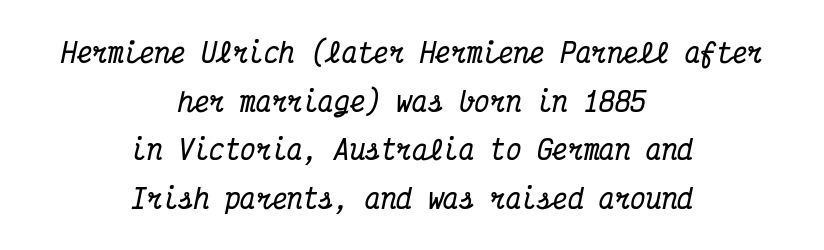
The image shows 26 px bold type, italic (leaning right); set centered, line spacing 1.87x, normal letter spacing, not underlined.
